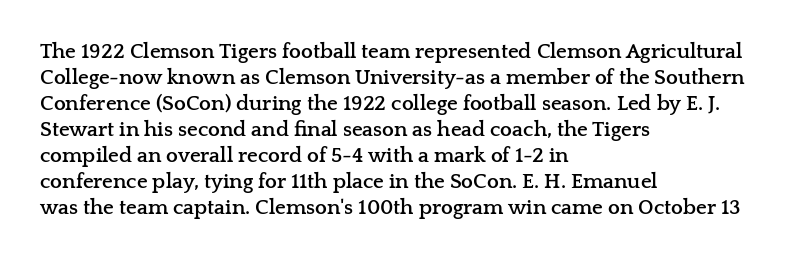
Q: Is the text bold? A: Yes.
Q: Is the text italic (slanted)? A: No, it is upright.
Q: Is the text underlined? A: No.
Q: How is the paragraph aligned? A: Left-aligned.
Q: Is the spacing between letters normal or unusually wide? A: Normal.
